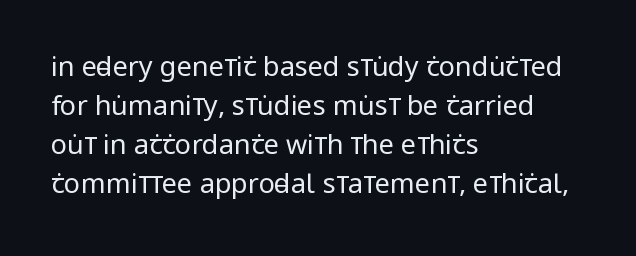
The image shows 27 px text type, upright; set left-aligned, normal line spacing (1.44x), normal letter spacing, not underlined.
